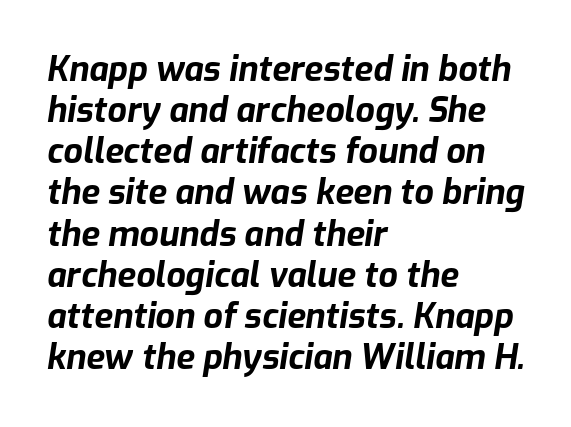
Q: Is the text bold? A: Yes.
Q: Is the text italic (slanted)? A: Yes, it leans right by about 9 degrees.
Q: Is the text underlined? A: No.
Q: How is the paragraph aligned? A: Left-aligned.
Q: Is the spacing between letters normal or unusually wide? A: Normal.
Q: Width (condensed, normal, or wide)? A: Normal.
Q: Stroke contrast? A: Low.
Q: x-height? A: Medium.
Q: Monospaced? A: No.
